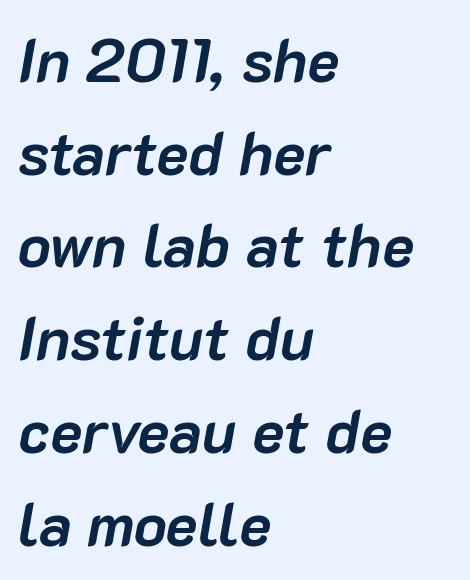
The image shows 61 px semibold type, italic (leaning right); set left-aligned, normal line spacing (1.52x), normal letter spacing, not underlined; low stroke contrast and a medium x-height.
